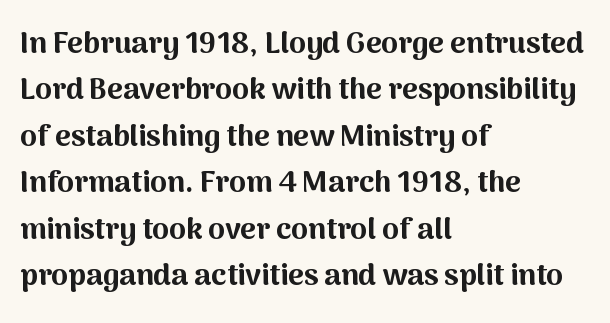
The image shows 30 px bold sans-serif type, upright; set left-aligned, normal line spacing (1.55x), normal letter spacing, not underlined; medium stroke contrast and a medium x-height.
